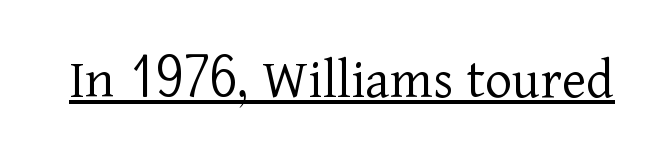
{"serif": "yes", "italic": "no", "bold": "no", "weight": "light", "width": "normal", "stroke_contrast": "low", "x_height": "medium", "monospaced": "no", "underline": "yes", "letter_spacing": "normal", "letter_spacing_em": 0.0, "glyph_px": 58}
